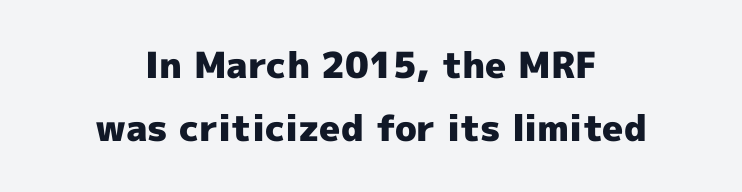
The image shows 36 px heavy sans-serif type, upright; set centered, line spacing 1.75x, normal letter spacing, not underlined; a medium x-height.
